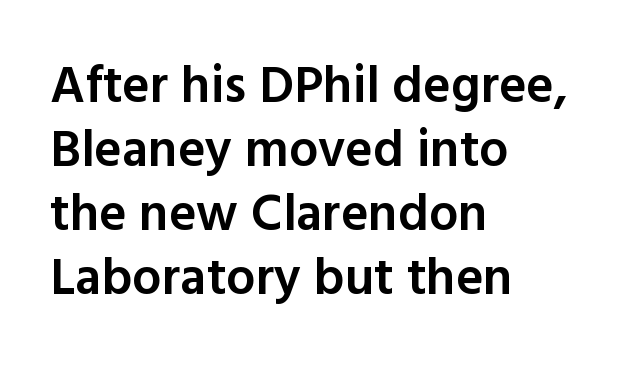
The image shows 52 px semibold sans-serif type, upright; set left-aligned, line spacing 1.23x, normal letter spacing, not underlined; a medium x-height.
